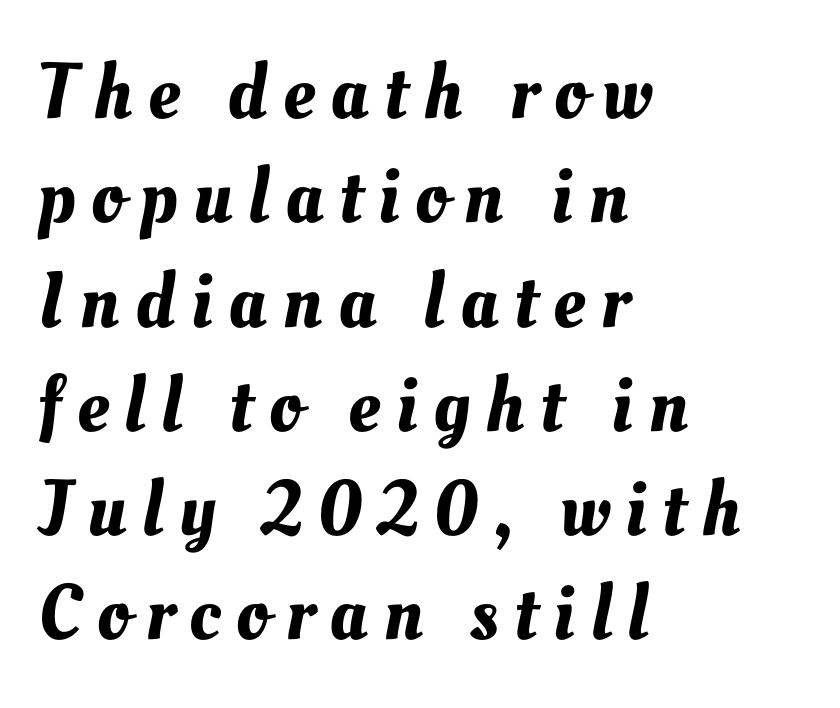
The image shows 79 px text type; set left-aligned, normal line spacing (1.32x), unusually wide letter spacing (+0.2 em), not underlined; medium stroke contrast and a small x-height.
